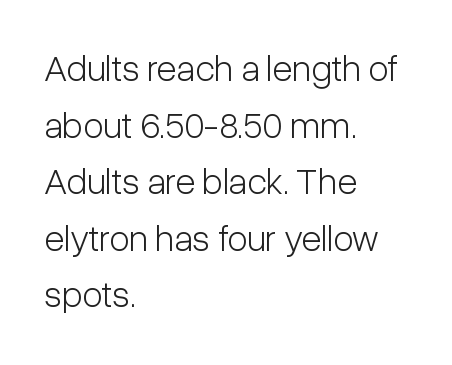
The letters advance in unequal steps, a hallmark of proportional type. Nothing unusual about the tracking: characters are spaced as the font intends. Nobody drew a line under any word here. A normal amount of white space separates one row of letters from the next. Tall strokes in this sample are plumb rather than angled. The face used here is a sans, in the tradition of grotesques and geometrics.
